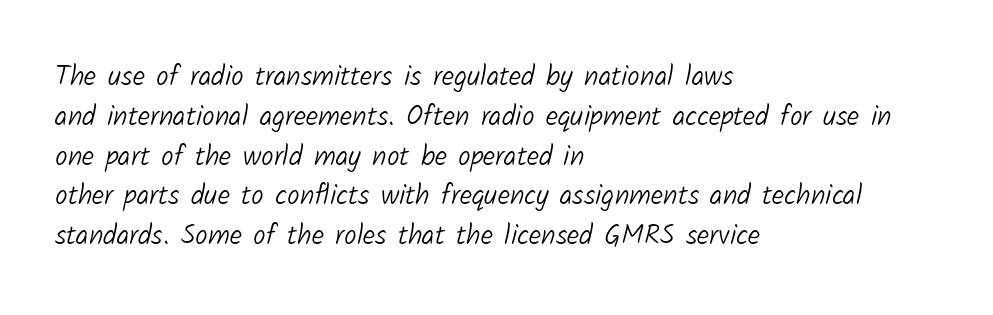
Weight: in the light-to-regular range. The paragraph shown leans on its left margin. Each letter keeps its own natural width here, so spacing adapts to shape. Check where the strokes stop: nothing finishes them off — pure sans. Notice how descenders clear the ascenders below comfortably — that's standard leading.
